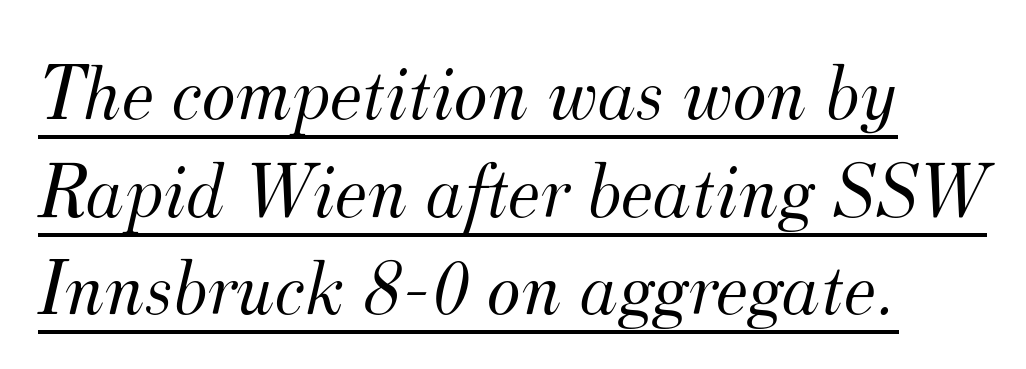
The image shows 80 px light serif type, italic (leaning right); set line spacing 1.22x, normal letter spacing, underlined; medium stroke contrast and a small x-height.
